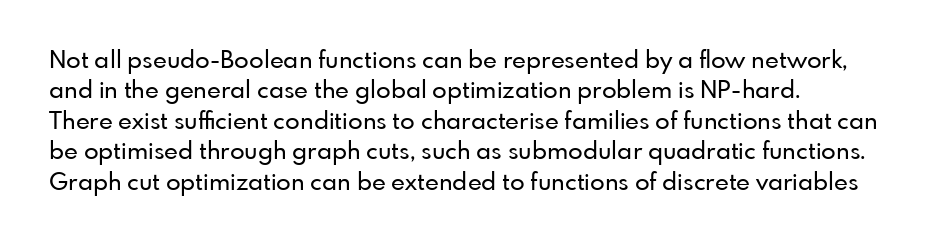
Unmarked baselines from the first word to the last. Short and long lines alike share a common starting point at left. The horizontal fit of the characters is conventional and even. Leading matches the norm, producing a regular column. In terms of posture, this sample is upright.
